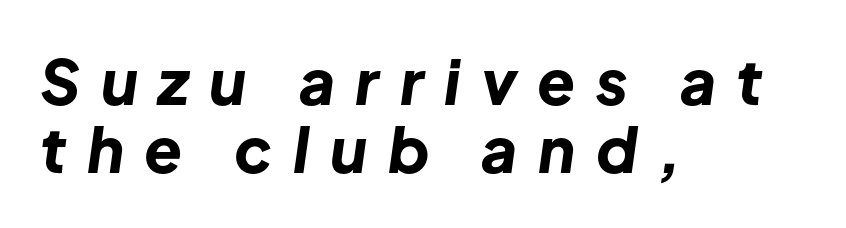
Q: Is the text bold? A: Yes.
Q: Is the text italic (slanted)? A: Yes, it leans right by about 8 degrees.
Q: Is the text underlined? A: No.
Q: How is the paragraph aligned? A: Left-aligned.
Q: Is the spacing between letters normal or unusually wide? A: Unusually wide.
Q: Is the spacing between lines tight, normal or loose? A: Tight.
Q: Width (condensed, normal, or wide)? A: Normal.
Q: Stroke contrast? A: Low.
Q: x-height? A: Medium.
Q: Monospaced? A: No.
